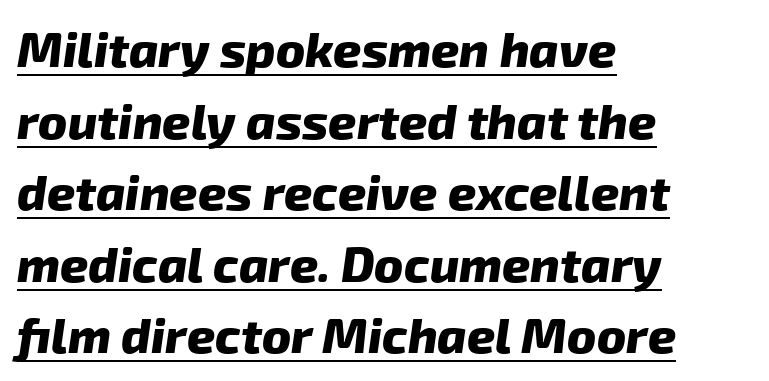
A classic flush-left, rag-right setting is used for this passage. Is this a fixed-width face? No — the glyphs have proportional, varying widths. You can see a thin bar hugging the bottom of the glyphs. Note: no serifs on the glyphs.
